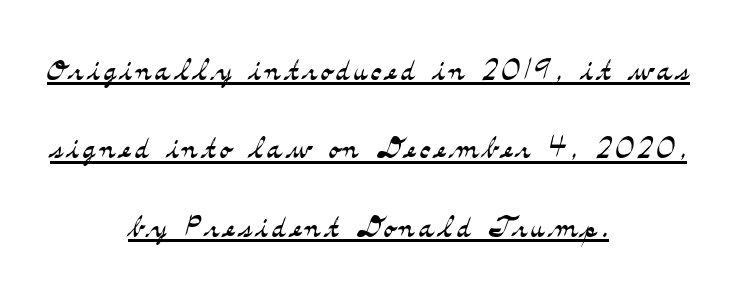
The image shows 40 px light, wide serif type; set centered, loose line spacing (1.96x), underlined; medium stroke contrast and a small x-height.
